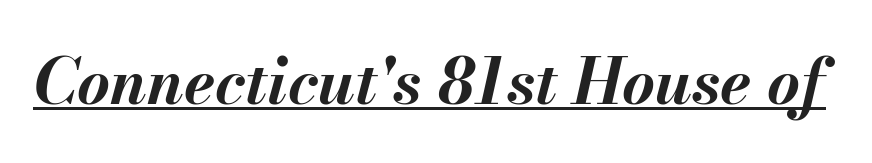
{"italic": "yes", "lean": "right", "slant_degrees": 13, "bold": "yes", "weight": "bold", "width": "normal", "stroke_contrast": "medium", "x_height": "small", "monospaced": "no", "underline": "yes", "letter_spacing": "normal", "letter_spacing_em": 0.0, "glyph_px": 63}
